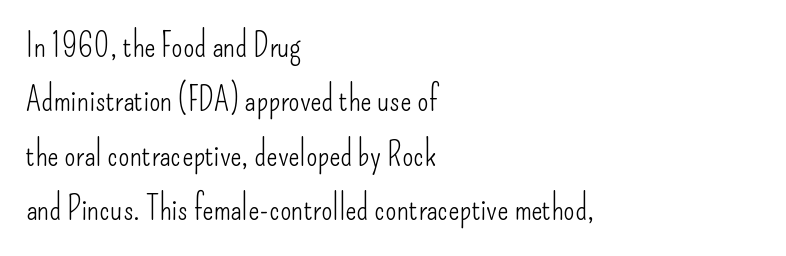
Q: Is the text bold? A: No.
Q: Is the text italic (slanted)? A: No, it is upright.
Q: Is the typeface a serif or a sans-serif typeface? A: Sans-serif.
Q: Is the text underlined? A: No.
Q: How is the paragraph aligned? A: Left-aligned.
Q: Is the spacing between letters normal or unusually wide? A: Normal.
Q: Is the spacing between lines tight, normal or loose? A: Normal.
Q: Width (condensed, normal, or wide)? A: Condensed.
Q: Stroke contrast? A: Low.
Q: x-height? A: Small.
Q: Monospaced? A: No.
